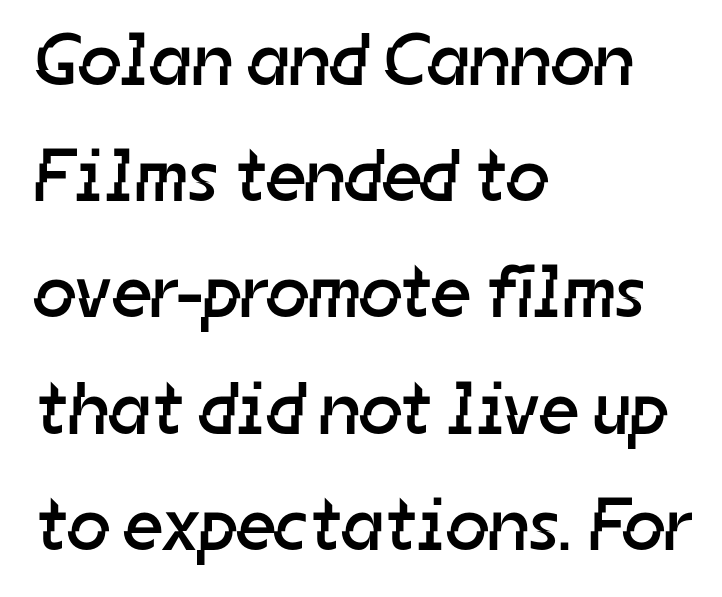
Q: Is the text bold? A: No.
Q: Is the typeface a serif or a sans-serif typeface? A: Sans-serif.
Q: Is the text underlined? A: No.
Q: How is the paragraph aligned? A: Left-aligned.
Q: Is the spacing between letters normal or unusually wide? A: Normal.
Q: Is the spacing between lines tight, normal or loose? A: Normal.
Q: Width (condensed, normal, or wide)? A: Normal.
Q: Stroke contrast? A: Low.
Q: x-height? A: Medium.
Q: Monospaced? A: No.
